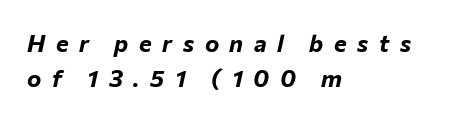
What's the leading like? Ordinary, nothing unusual. There is plenty of visible air inserted between adjacent glyphs. The letters are bold, with thick, heavy strokes. One-word summary of the alignment: left. The area under the type is left untouched.
